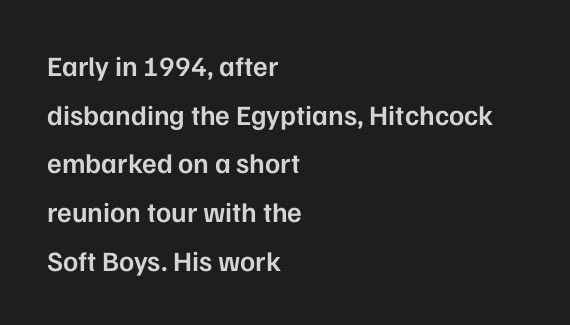
Q: Is the text bold? A: Semi-bold.
Q: Is the text italic (slanted)? A: No, it is upright.
Q: Is the typeface a serif or a sans-serif typeface? A: Sans-serif.
Q: Is the text underlined? A: No.
Q: How is the paragraph aligned? A: Left-aligned.
Q: Is the spacing between letters normal or unusually wide? A: Normal.
Q: Width (condensed, normal, or wide)? A: Normal.
Q: Stroke contrast? A: Low.
Q: x-height? A: Medium.
Q: Monospaced? A: No.
